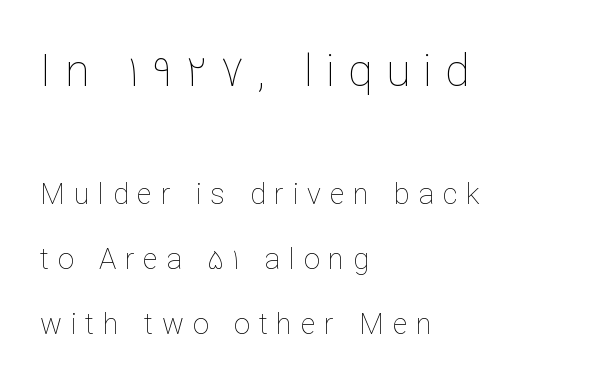
Q: Is the text bold? A: No.
Q: Is the text italic (slanted)? A: No, it is upright.
Q: Is the text underlined? A: No.
Q: How is the paragraph aligned? A: Left-aligned.
Q: Is the spacing between letters normal or unusually wide? A: Unusually wide.
Q: Is the spacing between lines tight, normal or loose? A: Loose.
Q: Which block of text is set in a larger size, the first (top) or the second (bottom)? A: The first (top) one.
Q: Width (condensed, normal, or wide)? A: Normal.
Q: Stroke contrast? A: Low.
Q: x-height? A: Medium.
Q: Monospaced? A: No.
